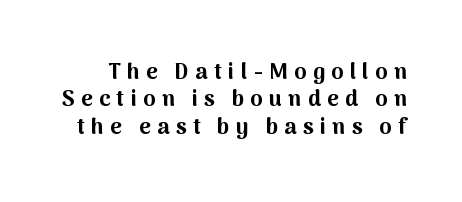
Q: Is the text bold? A: Yes.
Q: Is the text italic (slanted)? A: No, it is upright.
Q: Is the text underlined? A: No.
Q: Is the spacing between letters normal or unusually wide? A: Unusually wide.
